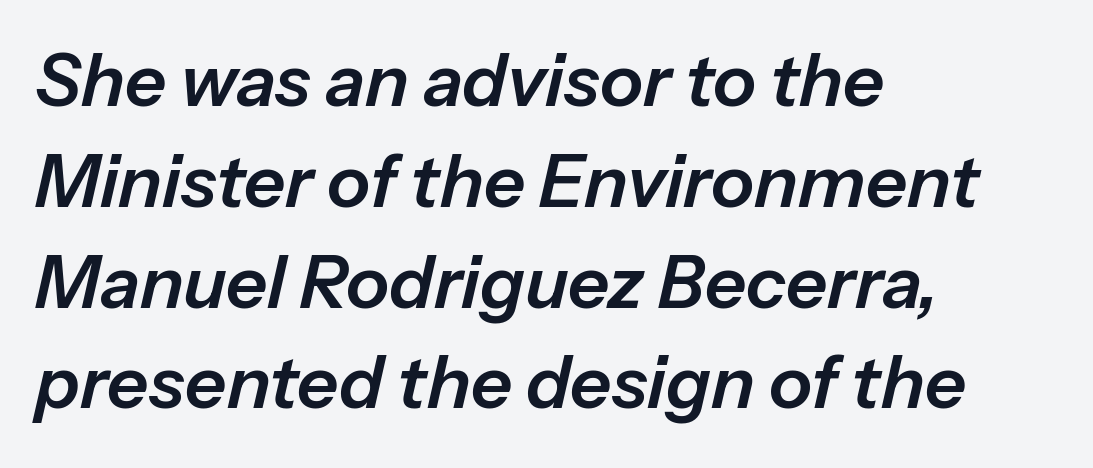
Note the varied advance widths — an 'i' is clearly narrower than an 'm'. You can tell it's italic because the verticals aren't actually vertical. This sample is left-justified, so line endings fall wherever the words run out. The specimen omits any rule beneath the text block's lines. Honestly, the row spacing looks completely unremarkable.
